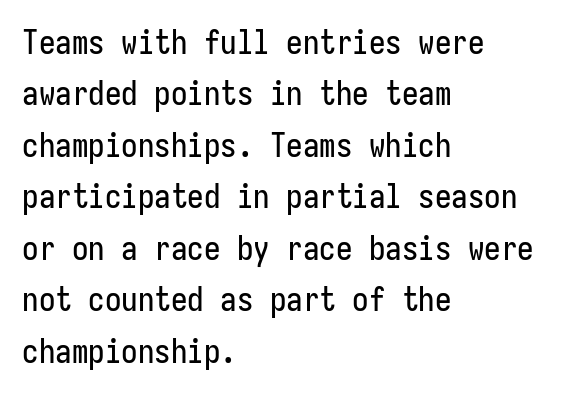
The image shows 33 px condensed sans-serif type, upright; set left-aligned, normal line spacing (1.56x), normal letter spacing, not underlined; low stroke contrast and a medium x-height.
